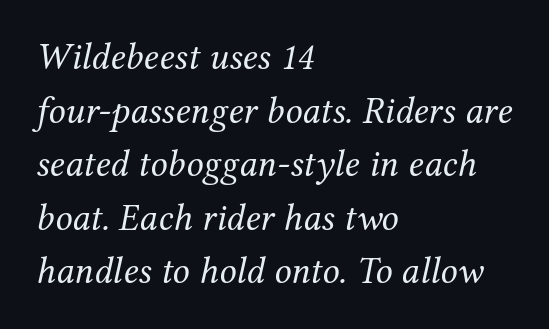
Q: Is the text bold? A: No.
Q: Is the text italic (slanted)? A: Yes, it leans right by about 12 degrees.
Q: Is the typeface a serif or a sans-serif typeface? A: Serif.
Q: Is the text underlined? A: No.
Q: How is the paragraph aligned? A: Left-aligned.
Q: Is the spacing between letters normal or unusually wide? A: Normal.
Q: Is the spacing between lines tight, normal or loose? A: Normal.
Q: Width (condensed, normal, or wide)? A: Normal.
Q: Stroke contrast? A: Medium.
Q: x-height? A: Medium.
Q: Monospaced? A: No.
